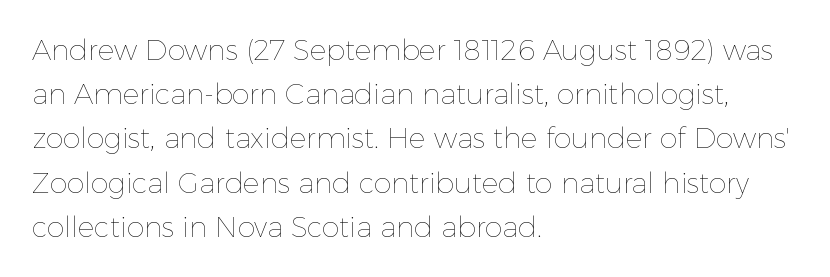
{"italic": "no", "bold": "no", "weight": "thin", "width": "normal", "x_height": "medium", "monospaced": "no", "underline": "no", "align": "left", "line_spacing": "normal", "line_spacing_ratio": 1.58, "letter_spacing": "normal", "letter_spacing_em": 0.0, "glyph_px": 28}
